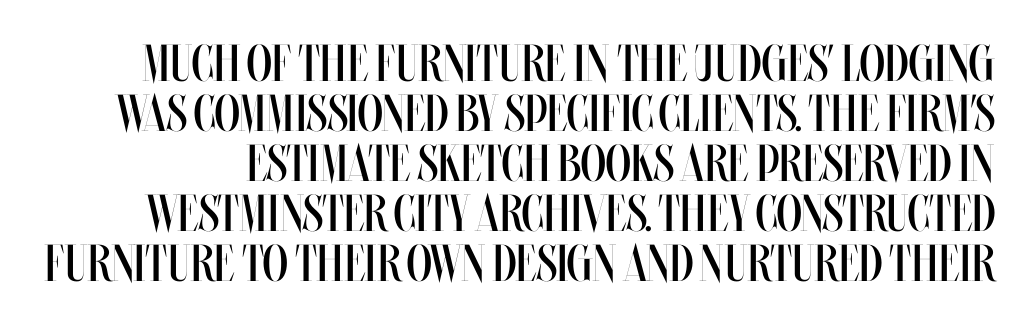
Students, observe: this is what under-led, compact text looks like. Do the characters align in a grid? No, the font is proportional. Quick note: not italic, upright. Caption: face not bold, strokes unweighted. The area under the type is left untouched.
